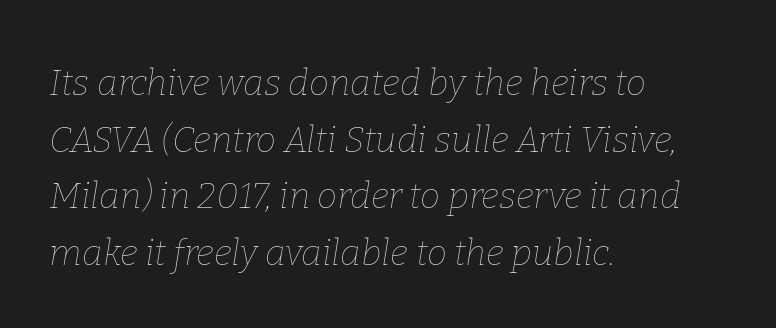
{"italic": "yes", "lean": "right", "slant_degrees": 9, "bold": "no", "weight": "thin", "width": "normal", "stroke_contrast": "low", "x_height": "medium", "monospaced": "no", "underline": "no", "align": "left", "line_spacing": "normal", "line_spacing_ratio": 1.57, "letter_spacing": "normal", "letter_spacing_em": 0.0, "glyph_px": 36}
